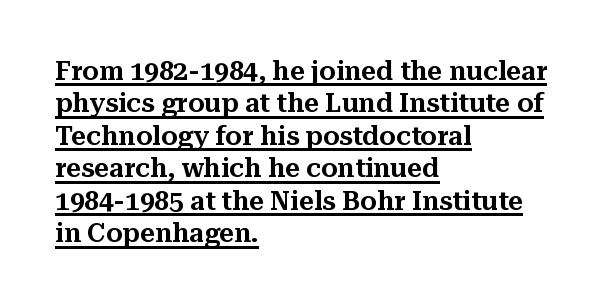
Q: Is the text italic (slanted)? A: No, it is upright.
Q: Is the text underlined? A: Yes.
Q: How is the paragraph aligned? A: Left-aligned.
Q: Is the spacing between letters normal or unusually wide? A: Normal.
Q: Is the spacing between lines tight, normal or loose? A: Normal.
